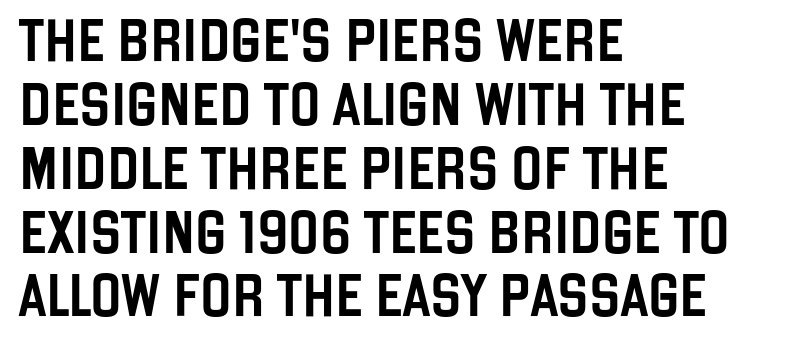
Proportional: the letters do not fall into vertical columns. A typesetter would mark this as roman, not italic. Font category for this specimen: sans-serif. Typeset ragged right — the left edge is the straight one. Any mark beneath the type? The region is blank.
